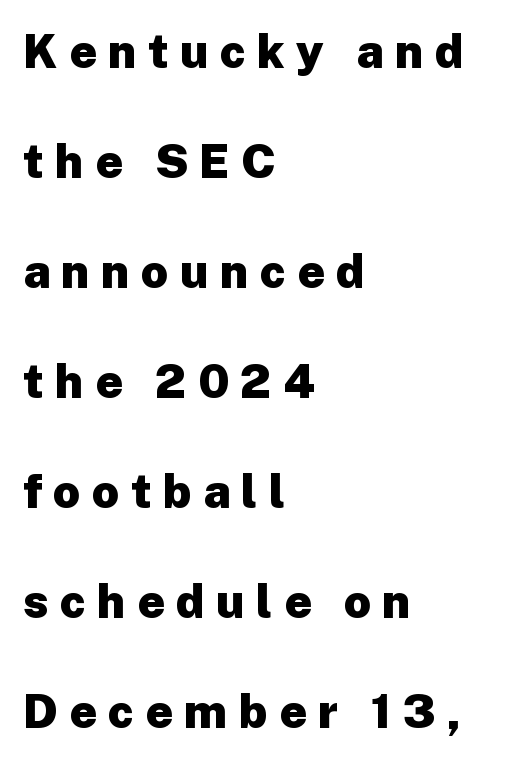
The image shows 47 px heavy sans-serif type, upright; set left-aligned, loose line spacing (2.34x), unusually wide letter spacing (+0.24 em), not underlined; low stroke contrast and a medium x-height.
